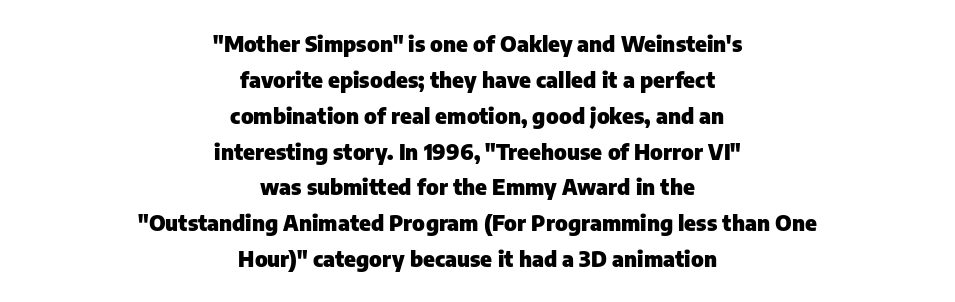
Check the space under the baseline: it is left empty. These words are printed bold, with thick strokes throughout. The horizontal fit of the characters is conventional and even. Upright lettering throughout. The paragraph has two soft edges and a firm central axis.
